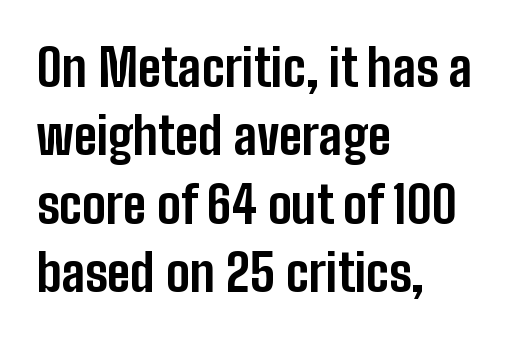
This sample uses plain, unmodified letter spacing. The lettering stays uniformly vertical, giving the passage a roman look. Chunky letters — that's bold for sure. If you drew a ruler down the left edge, every line would touch it. Plain, unruled lines of type. These lines are rendered in a variable-pitch font.
